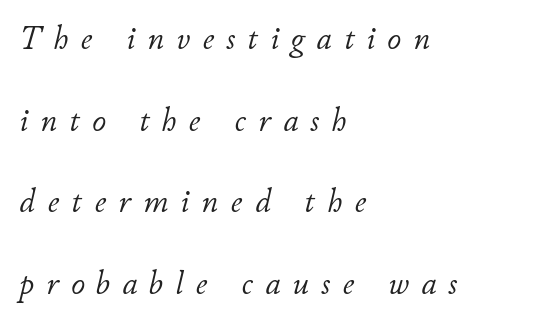
Q: Is the text bold? A: No.
Q: Is the text italic (slanted)? A: Yes, it leans right by about 11 degrees.
Q: Is the text underlined? A: No.
Q: How is the paragraph aligned? A: Left-aligned.
Q: Is the spacing between letters normal or unusually wide? A: Unusually wide.
Q: Is the spacing between lines tight, normal or loose? A: Loose.
Q: Width (condensed, normal, or wide)? A: Normal.
Q: Stroke contrast? A: Low.
Q: x-height? A: Small.
Q: Monospaced? A: No.
